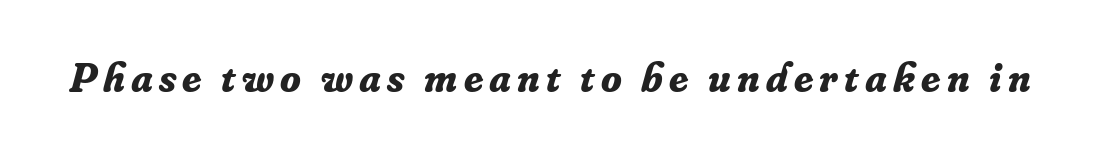
Q: Is the text bold? A: Yes.
Q: Is the text italic (slanted)? A: Yes, it leans right by about 16 degrees.
Q: Is the typeface a serif or a sans-serif typeface? A: Serif.
Q: Is the text underlined? A: No.
Q: Width (condensed, normal, or wide)? A: Normal.
Q: Stroke contrast? A: Low.
Q: x-height? A: Small.
Q: Monospaced? A: No.
